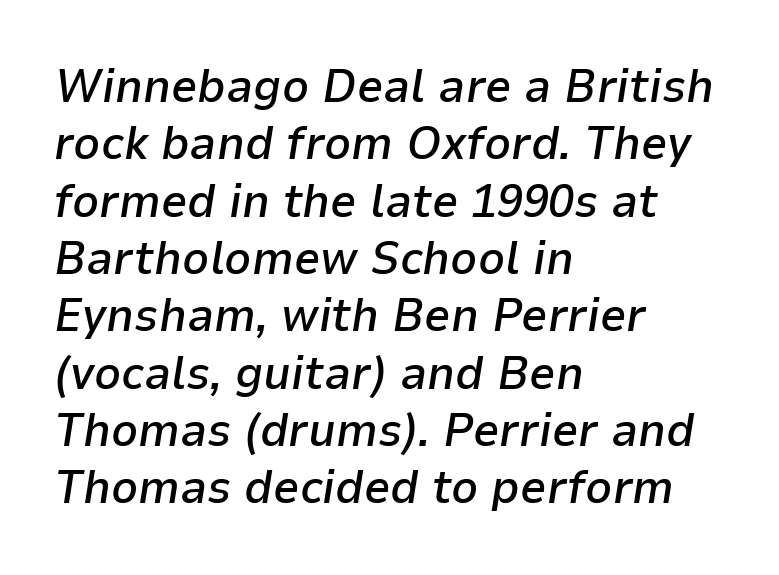
The image shows 47 px semibold type, italic (leaning right); set left-aligned, line spacing 1.22x, normal letter spacing, not underlined; low stroke contrast and a medium x-height.
